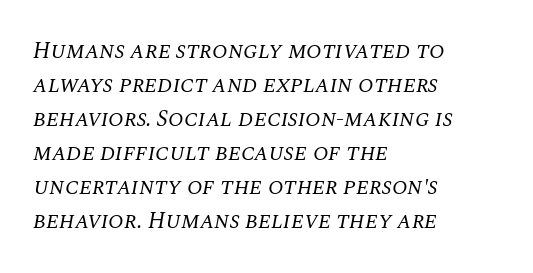
Descender tails drop into unmarked territory. Compared with a centered layout, this one pins lines to the left instead. The glyphs look as if they've been sheared to an angle. Horizontal bands of white between lines are of average thickness.
